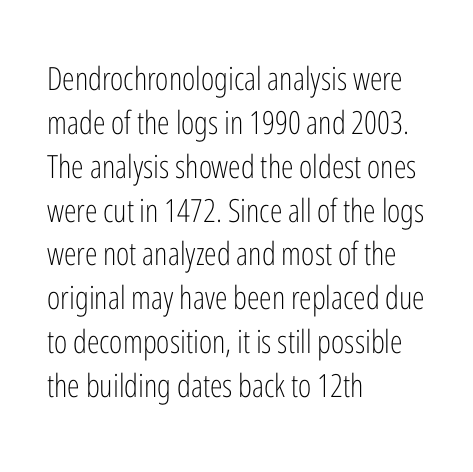
{"serif": "no", "italic": "no", "bold": "no", "weight": "light", "width": "condensed", "stroke_contrast": "low", "x_height": "medium", "monospaced": "no", "underline": "no", "align": "left", "line_spacing": "normal", "line_spacing_ratio": 1.37, "letter_spacing": "normal", "letter_spacing_em": 0.0, "glyph_px": 32}
